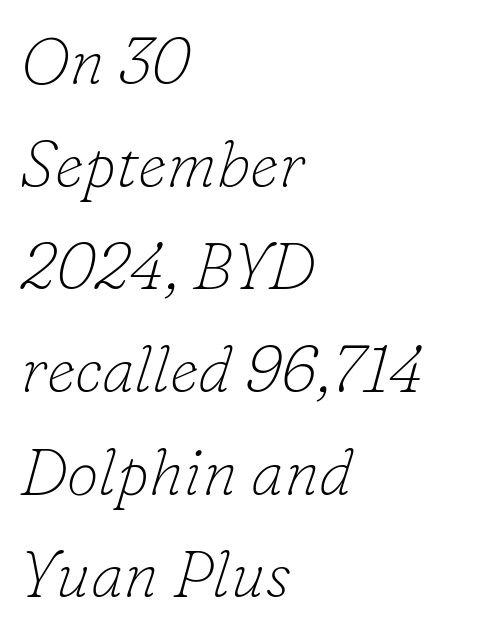
This sample is left-justified, so line endings fall wherever the words run out. Stems and bowls with no extra thickness — not bold. Designer's note — italics engaged. The type family on display is of the serif kind. The rendering uses natural spacing where letterforms have individual widths.
